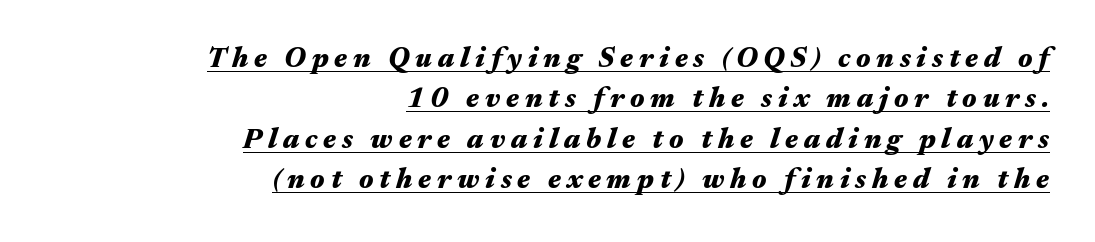
Q: Is the text bold? A: Yes.
Q: Is the text italic (slanted)? A: Yes, it leans right by about 17 degrees.
Q: Is the text underlined? A: Yes.
Q: How is the paragraph aligned? A: Right-aligned.
Q: Is the spacing between letters normal or unusually wide? A: Unusually wide.
Q: Is the spacing between lines tight, normal or loose? A: Normal.
Q: Width (condensed, normal, or wide)? A: Wide.
Q: Stroke contrast? A: Medium.
Q: x-height? A: Medium.
Q: Monospaced? A: No.
